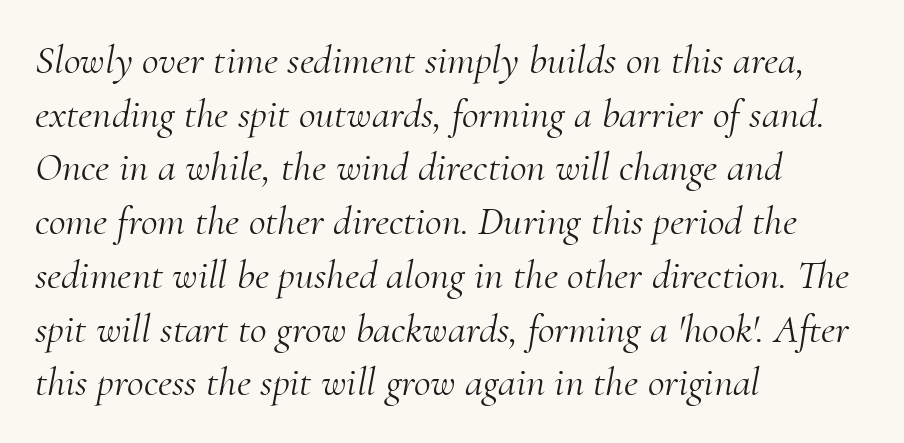
The image shows 41 px light serif type, italic (leaning right); set left-aligned, normal line spacing (1.31x), normal letter spacing, not underlined; medium stroke contrast and a small x-height.
